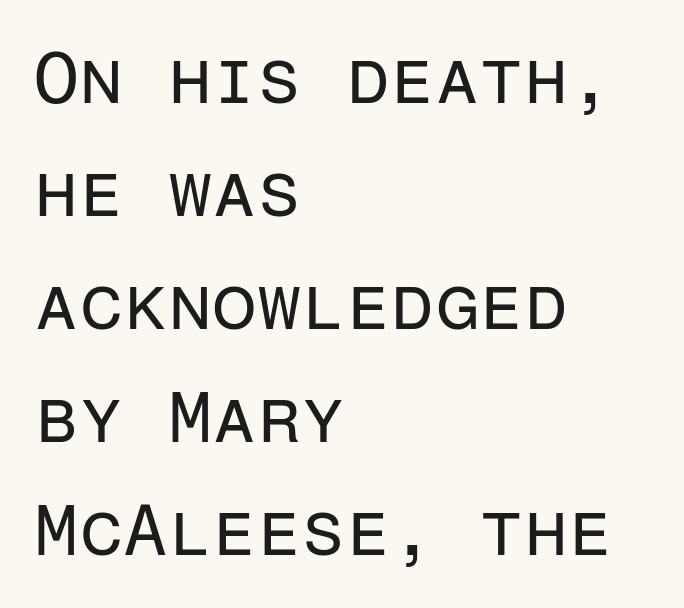
{"serif": "no", "italic": "no", "bold": "no", "weight": "regular", "width": "normal", "stroke_contrast": "low", "x_height": "medium", "monospaced": "yes", "underline": "no", "align": "left", "line_spacing": "normal", "line_spacing_ratio": 1.57, "letter_spacing": "normal", "letter_spacing_em": 0.0, "glyph_px": 72}
